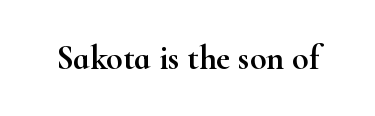
Q: Is the text italic (slanted)? A: No, it is upright.
Q: Is the typeface a serif or a sans-serif typeface? A: Serif.
Q: Is the text underlined? A: No.
Q: Is the spacing between letters normal or unusually wide? A: Normal.
Q: Width (condensed, normal, or wide)? A: Wide.
Q: Stroke contrast? A: High.
Q: x-height? A: Small.
Q: Monospaced? A: No.
